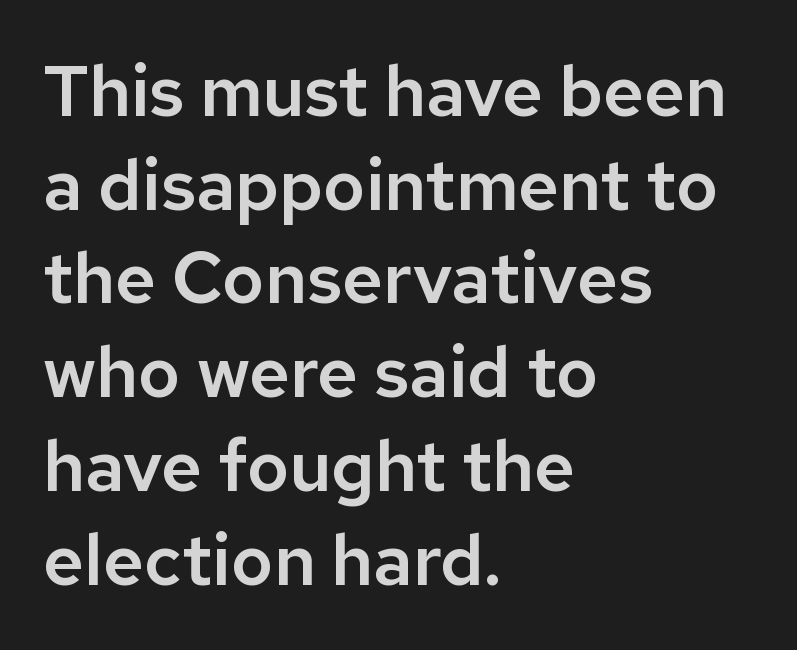
Q: Is the text italic (slanted)? A: No, it is upright.
Q: Is the typeface a serif or a sans-serif typeface? A: Sans-serif.
Q: Is the text underlined? A: No.
Q: How is the paragraph aligned? A: Left-aligned.
Q: Is the spacing between letters normal or unusually wide? A: Normal.
Q: Is the spacing between lines tight, normal or loose? A: Normal.
Q: Width (condensed, normal, or wide)? A: Normal.
Q: Stroke contrast? A: Low.
Q: x-height? A: Medium.
Q: Monospaced? A: No.
